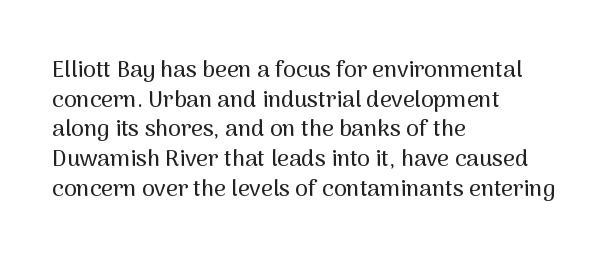
{"italic": "no", "underline": "no", "align": "left", "line_spacing": "normal", "line_spacing_ratio": 1.29, "letter_spacing": "normal", "letter_spacing_em": 0.0, "glyph_px": 23}
